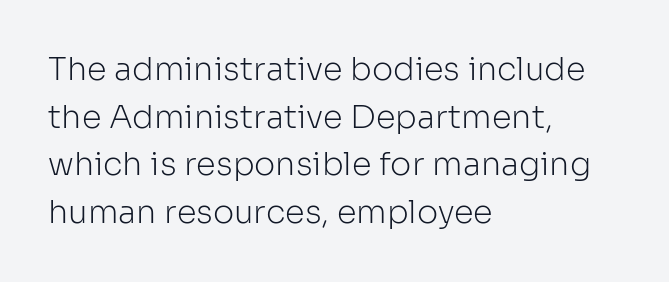
Q: Is the text bold? A: No.
Q: Is the text italic (slanted)? A: No, it is upright.
Q: Is the typeface a serif or a sans-serif typeface? A: Sans-serif.
Q: Is the text underlined? A: No.
Q: How is the paragraph aligned? A: Left-aligned.
Q: Is the spacing between letters normal or unusually wide? A: Normal.
Q: Is the spacing between lines tight, normal or loose? A: Normal.
Q: Width (condensed, normal, or wide)? A: Normal.
Q: Stroke contrast? A: Low.
Q: x-height? A: Medium.
Q: Monospaced? A: No.
